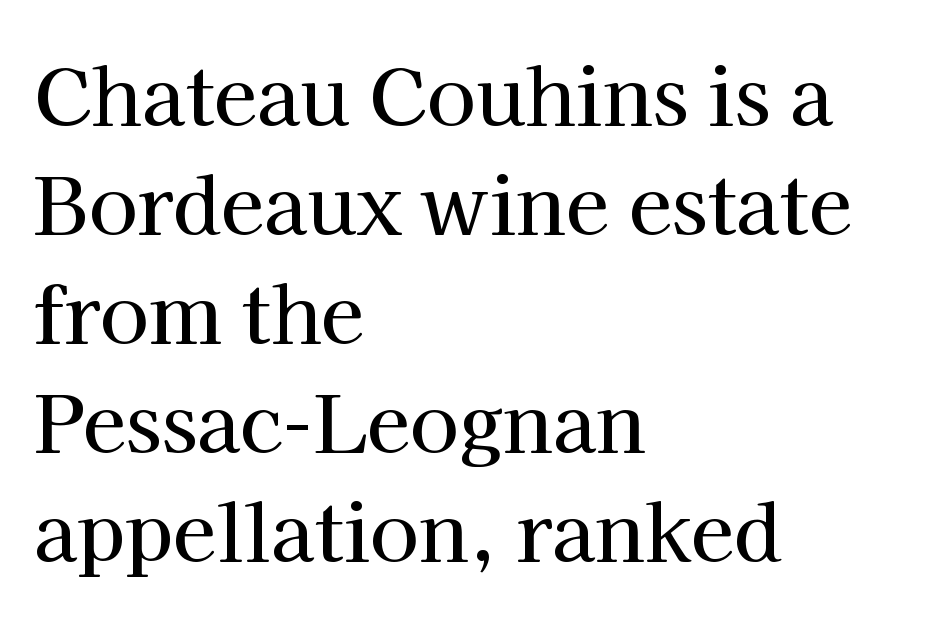
{"serif": "yes", "italic": "no", "width": "normal", "stroke_contrast": "high", "x_height": "medium", "monospaced": "no", "underline": "no", "align": "left", "line_spacing": "normal", "line_spacing_ratio": 1.38, "letter_spacing": "normal", "letter_spacing_em": 0.0, "glyph_px": 79}
